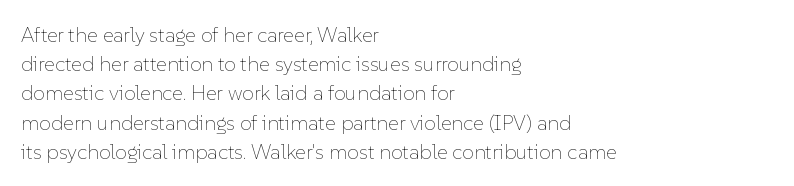
Tracking here is standard; glyphs follow each other at the usual distance. Heft: none added — not bold. These lines are set flush left with a ragged right edge. The letters stand straight up with perfectly vertical stems. Has an underline been added? It has not.
